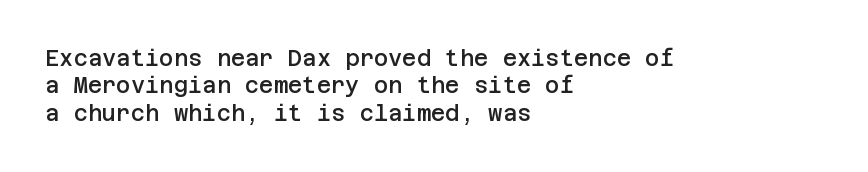
Q: Is the text bold? A: Semi-bold.
Q: Is the text italic (slanted)? A: No, it is upright.
Q: Is the text underlined? A: No.
Q: How is the paragraph aligned? A: Left-aligned.
Q: Is the spacing between letters normal or unusually wide? A: Normal.
